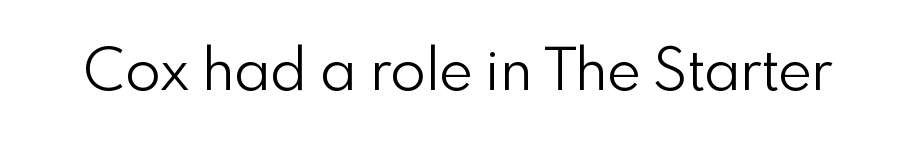
The image shows 58 px light sans-serif type, upright; set normal letter spacing, not underlined; low stroke contrast and a small x-height.
